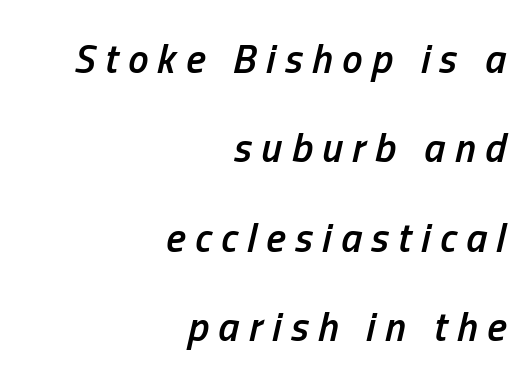
You could not count columns in this text — the font is proportionally spaced. Typographic density is moderately raised because the face is semibold. Widely set lines give the paragraph a tall, airy silhouette. One-word summary of the alignment: right. Looking at the ascenders, they clearly lean.
